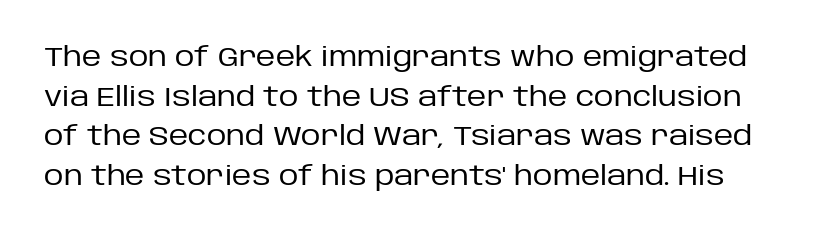
{"italic": "no", "bold": "no", "underline": "no", "line_spacing": "normal", "line_spacing_ratio": 1.47, "letter_spacing": "normal", "letter_spacing_em": 0.0, "glyph_px": 27}
